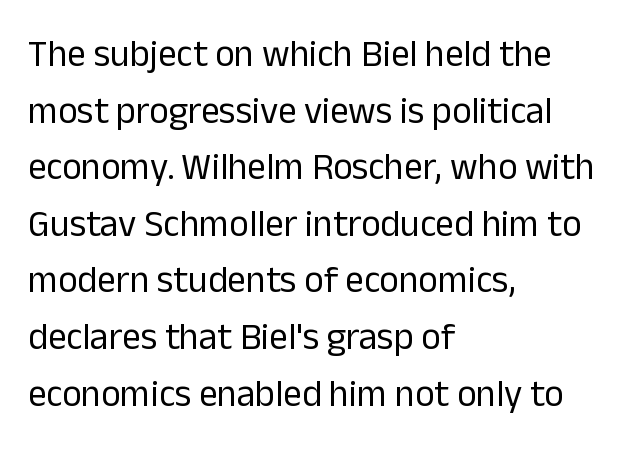
Q: Is the text bold? A: No.
Q: Is the text italic (slanted)? A: No, it is upright.
Q: Is the typeface a serif or a sans-serif typeface? A: Sans-serif.
Q: Is the text underlined? A: No.
Q: How is the paragraph aligned? A: Left-aligned.
Q: Is the spacing between letters normal or unusually wide? A: Normal.
Q: Is the spacing between lines tight, normal or loose? A: Normal.
Q: Width (condensed, normal, or wide)? A: Normal.
Q: Stroke contrast? A: Low.
Q: x-height? A: Medium.
Q: Monospaced? A: No.
